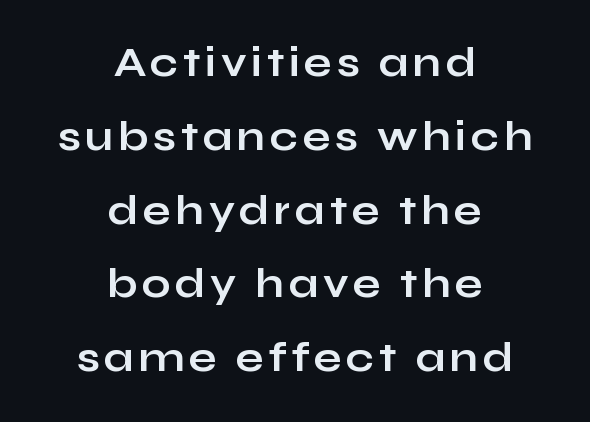
Q: Is the text bold? A: Yes.
Q: Is the text italic (slanted)? A: No, it is upright.
Q: Is the typeface a serif or a sans-serif typeface? A: Sans-serif.
Q: Is the text underlined? A: No.
Q: How is the paragraph aligned? A: Centered.
Q: Width (condensed, normal, or wide)? A: Wide.
Q: Stroke contrast? A: Low.
Q: x-height? A: Medium.
Q: Monospaced? A: No.
